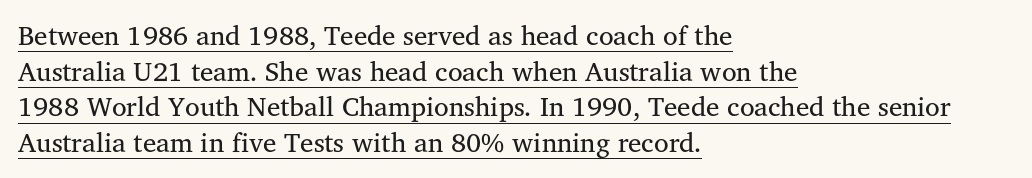
Q: Is the text bold? A: No.
Q: Is the text italic (slanted)? A: No, it is upright.
Q: Is the text underlined? A: Yes.
Q: How is the paragraph aligned? A: Left-aligned.
Q: Is the spacing between letters normal or unusually wide? A: Normal.
Q: Is the spacing between lines tight, normal or loose? A: Normal.
